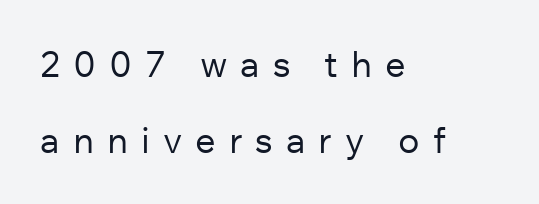
Q: Is the text bold? A: No.
Q: Is the text italic (slanted)? A: No, it is upright.
Q: Is the typeface a serif or a sans-serif typeface? A: Sans-serif.
Q: Is the text underlined? A: No.
Q: How is the paragraph aligned? A: Left-aligned.
Q: Is the spacing between letters normal or unusually wide? A: Unusually wide.
Q: Is the spacing between lines tight, normal or loose? A: Loose.
Q: Width (condensed, normal, or wide)? A: Normal.
Q: Stroke contrast? A: Low.
Q: x-height? A: Medium.
Q: Monospaced? A: No.
